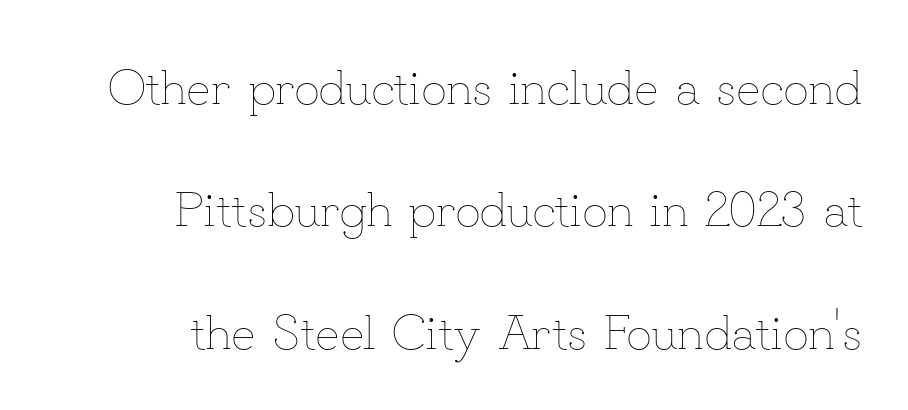
Q: Is the text bold? A: No.
Q: Is the text italic (slanted)? A: No, it is upright.
Q: Is the text underlined? A: No.
Q: How is the paragraph aligned? A: Right-aligned.
Q: Is the spacing between letters normal or unusually wide? A: Normal.
Q: Is the spacing between lines tight, normal or loose? A: Loose.
Q: Width (condensed, normal, or wide)? A: Normal.
Q: Stroke contrast? A: Low.
Q: x-height? A: Small.
Q: Monospaced? A: No.
